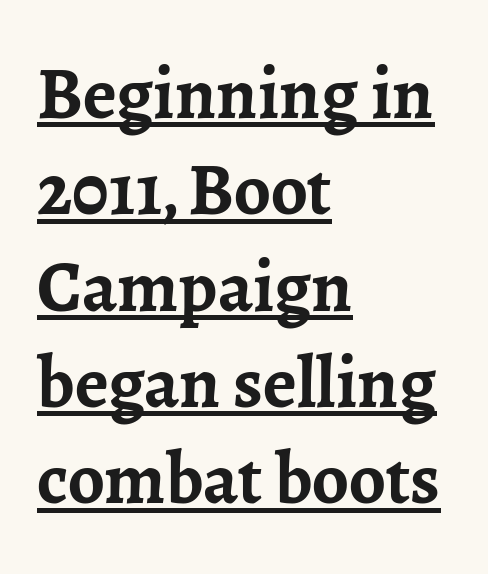
The image shows 73 px semibold serif type, upright; set left-aligned, normal line spacing (1.32x), normal letter spacing, underlined; low stroke contrast and a medium x-height.
